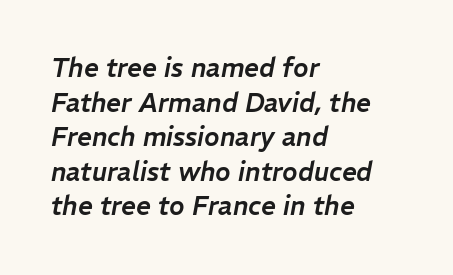
Q: Is the text italic (slanted)? A: Yes, it leans right by about 11 degrees.
Q: Is the text underlined? A: No.
Q: How is the paragraph aligned? A: Left-aligned.
Q: Is the spacing between letters normal or unusually wide? A: Normal.
Q: Is the spacing between lines tight, normal or loose? A: Normal.
